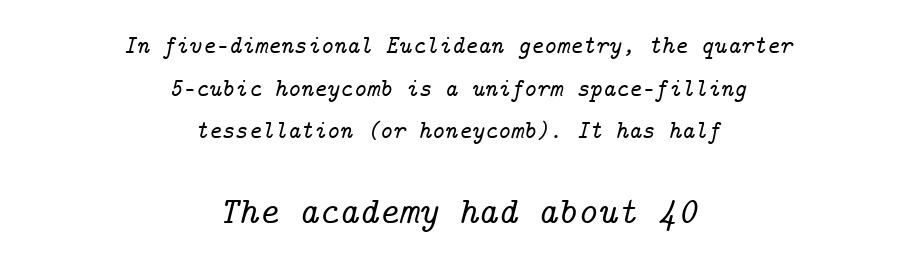
Q: Is the text italic (slanted)? A: Yes, it leans right by about 14 degrees.
Q: Is the typeface a serif or a sans-serif typeface? A: Serif.
Q: Is the text underlined? A: No.
Q: How is the paragraph aligned? A: Centered.
Q: Is the spacing between letters normal or unusually wide? A: Normal.
Q: Which block of text is set in a larger size, the first (top) or the second (bottom)? A: The second (bottom) one.
Q: Width (condensed, normal, or wide)? A: Normal.
Q: Stroke contrast? A: Low.
Q: x-height? A: Medium.
